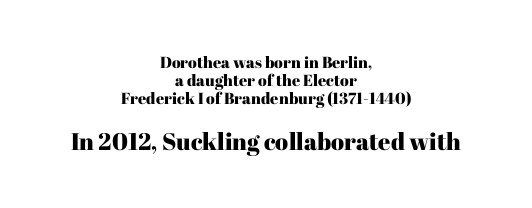
{"italic": "no", "underline": "no", "align": "center", "line_spacing": "tight", "line_spacing_ratio": 1.12, "letter_spacing": "normal", "letter_spacing_em": 0.0, "larger_block": "second", "size_ratio": 1.5, "glyph_px": 24}
